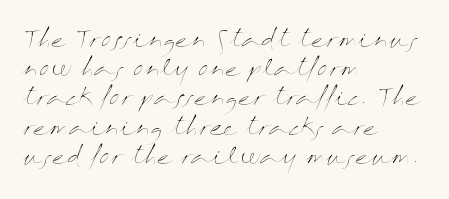
Q: Is the text bold? A: No.
Q: Is the text italic (slanted)? A: Yes.
Q: Is the text underlined? A: No.
Q: How is the paragraph aligned? A: Left-aligned.
Q: Is the spacing between letters normal or unusually wide? A: Normal.
Q: Is the spacing between lines tight, normal or loose? A: Normal.
